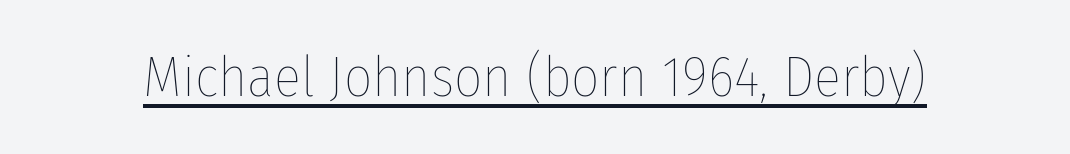
The image shows 56 px thin, condensed type, upright; set normal letter spacing, underlined; low stroke contrast and a medium x-height.
